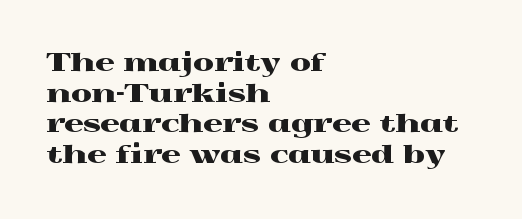
Q: Is the text italic (slanted)? A: No, it is upright.
Q: Is the text underlined? A: No.
Q: How is the paragraph aligned? A: Left-aligned.
Q: Is the spacing between letters normal or unusually wide? A: Normal.
Q: Is the spacing between lines tight, normal or loose? A: Normal.
